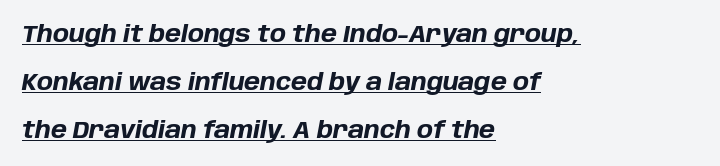
The image shows 24 px bold type, italic (leaning right); set left-aligned, loose line spacing (2.0x), normal letter spacing, underlined.
